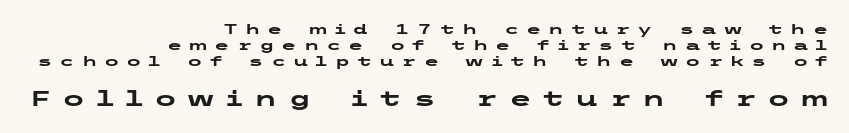
Summary of weight: heavy, a full bold. The rendering enlarges the type as you move from the upper chunk to the lower. One glance says dense: line gaps are narrower than usual. The gaps between neighbouring characters are conspicuously large.
